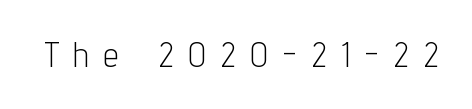
The image shows 34 px light, condensed sans-serif type, upright; set unusually wide letter spacing (+0.46 em), not underlined; low stroke contrast and a medium x-height.
